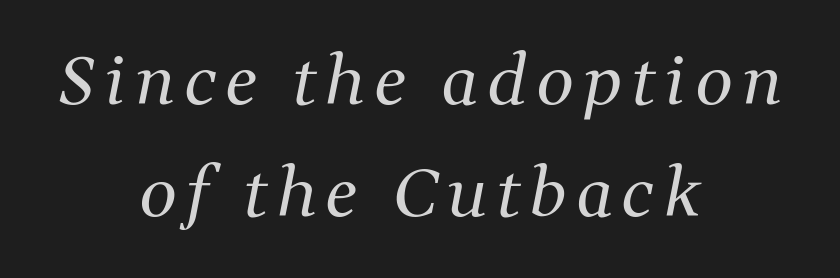
Q: Is the text bold? A: No.
Q: Is the text italic (slanted)? A: Yes, it leans right by about 11 degrees.
Q: Is the typeface a serif or a sans-serif typeface? A: Serif.
Q: Is the text underlined? A: No.
Q: How is the paragraph aligned? A: Centered.
Q: Is the spacing between lines tight, normal or loose? A: Normal.
Q: Width (condensed, normal, or wide)? A: Normal.
Q: Stroke contrast? A: Medium.
Q: x-height? A: Medium.
Q: Monospaced? A: No.
